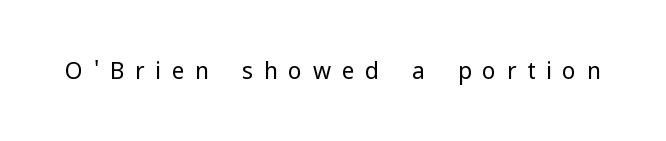
The image shows 23 px text type, upright; set unusually wide letter spacing (+0.46 em), not underlined.
